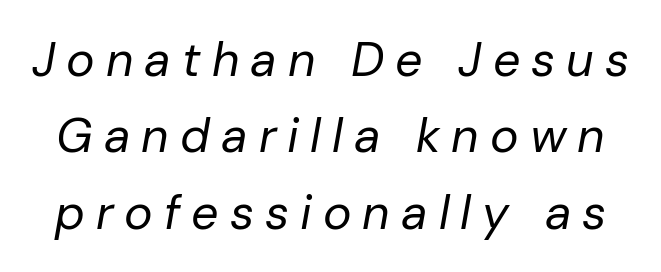
Q: Is the text bold? A: No.
Q: Is the text italic (slanted)? A: Yes, it leans right by about 10 degrees.
Q: Is the text underlined? A: No.
Q: Is the spacing between letters normal or unusually wide? A: Unusually wide.
Q: Is the spacing between lines tight, normal or loose? A: Normal.
Q: Width (condensed, normal, or wide)? A: Normal.
Q: Stroke contrast? A: Low.
Q: x-height? A: Medium.
Q: Monospaced? A: No.
